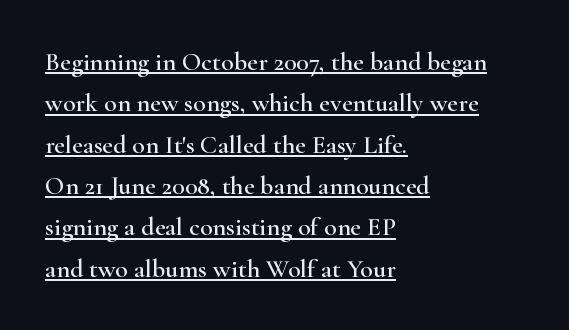
The image shows 26 px text type, upright; set left-aligned, normal line spacing (1.59x), normal letter spacing, underlined.
